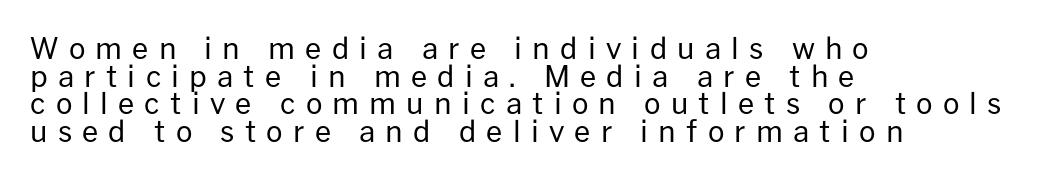
Q: Is the text bold? A: No.
Q: Is the text italic (slanted)? A: No, it is upright.
Q: Is the typeface a serif or a sans-serif typeface? A: Sans-serif.
Q: Is the text underlined? A: No.
Q: How is the paragraph aligned? A: Left-aligned.
Q: Is the spacing between letters normal or unusually wide? A: Unusually wide.
Q: Is the spacing between lines tight, normal or loose? A: Tight.
Q: Width (condensed, normal, or wide)? A: Normal.
Q: Stroke contrast? A: Low.
Q: x-height? A: Medium.
Q: Monospaced? A: No.
